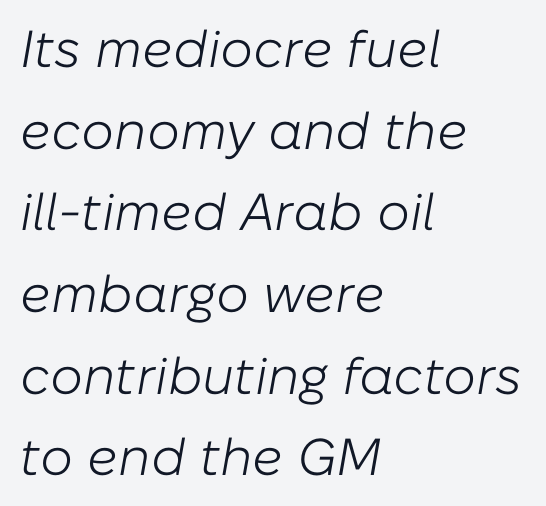
The rendering applies a slant to the glyphs. The rendering uses natural spacing where letterforms have individual widths. Summary of weight: not heavy and not bold. Casual observation: everything's shoved over to the left. What's the leading like? Ordinary, nothing unusual.
